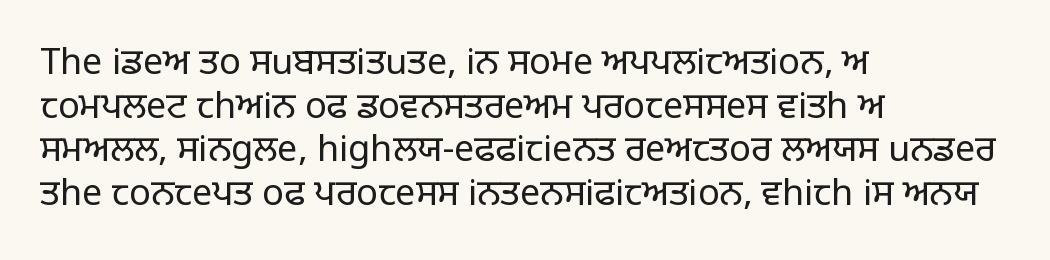
In CSS terms this would be text-align: left. A typesetter would call this zero additional tracking. These lines are rendered in a variable-pitch font. Beneath every word, the page is bare.
